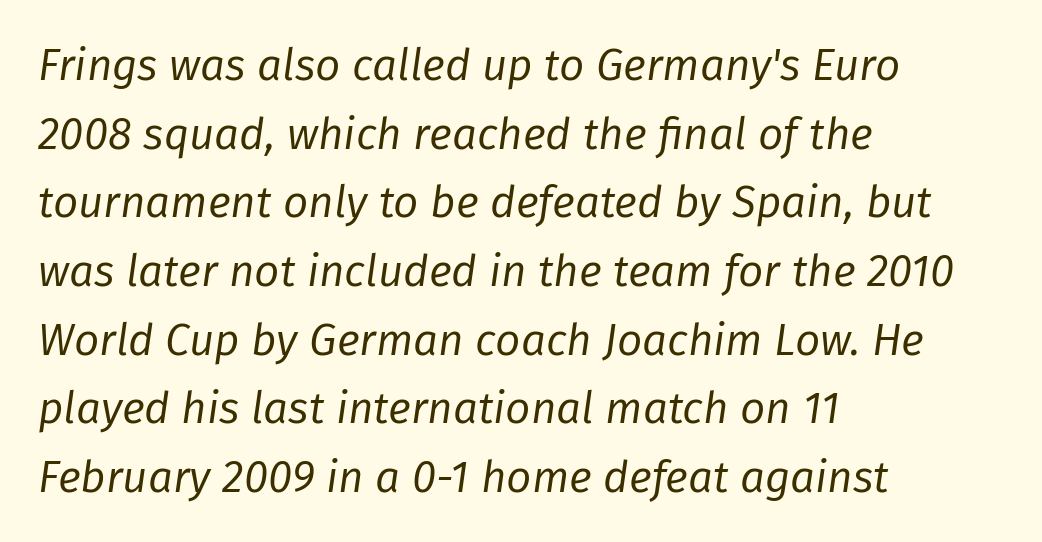
The image shows 44 px regular-weight type, italic (leaning right); set left-aligned, normal line spacing (1.56x), normal letter spacing, not underlined; low stroke contrast and a medium x-height.
